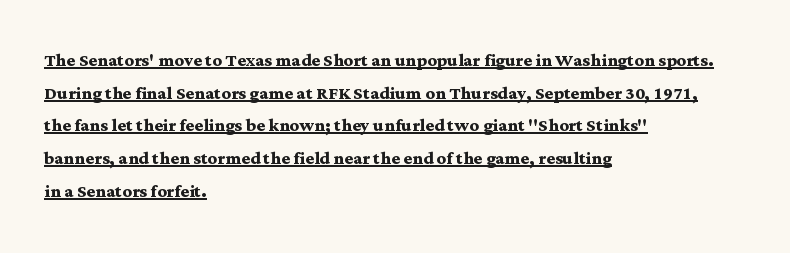
The image shows 23 px bold type, upright; set left-aligned, normal line spacing (1.42x), normal letter spacing, underlined.
